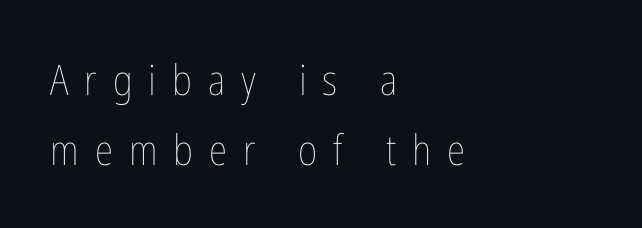
Q: Is the text bold? A: No.
Q: Is the text italic (slanted)? A: No, it is upright.
Q: Is the text underlined? A: No.
Q: How is the paragraph aligned? A: Left-aligned.
Q: Is the spacing between letters normal or unusually wide? A: Unusually wide.
Q: Is the spacing between lines tight, normal or loose? A: Normal.
Q: Width (condensed, normal, or wide)? A: Condensed.
Q: Stroke contrast? A: Low.
Q: x-height? A: Medium.
Q: Monospaced? A: No.
